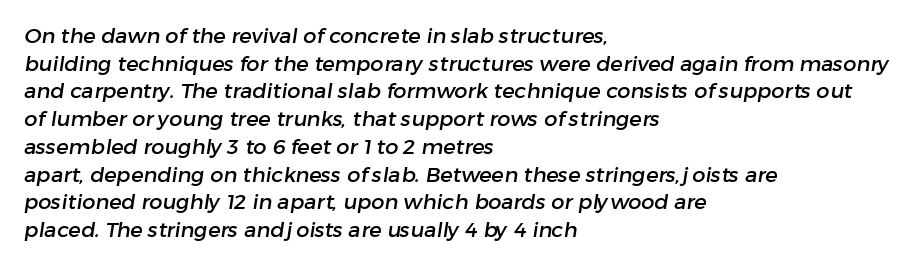
Any mark beneath the type? The region is blank. Does the copy run flush right? No — it runs flush left. Vertically, the passage feels balanced, rows spaced as you'd expect. Does extra space separate the letters? No, they use regular spacing.
